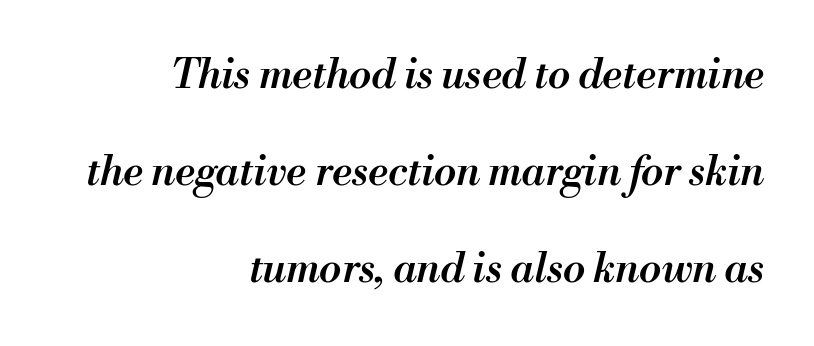
The image shows 41 px semibold type, italic (leaning right); set right-aligned, loose line spacing (2.36x), normal letter spacing, not underlined; medium stroke contrast and a small x-height.
